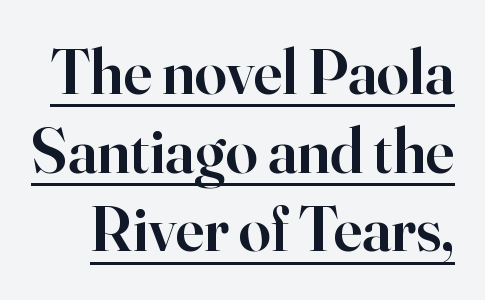
In terms of letterspacing, this is plain default setting. In terms of letterform style, serifs are clearly present. Weight check: semibold — heavier than regular, not quite bold. Students, observe the line beneath the letters — that is underlining. Proportional: the letters do not fall into vertical columns.
